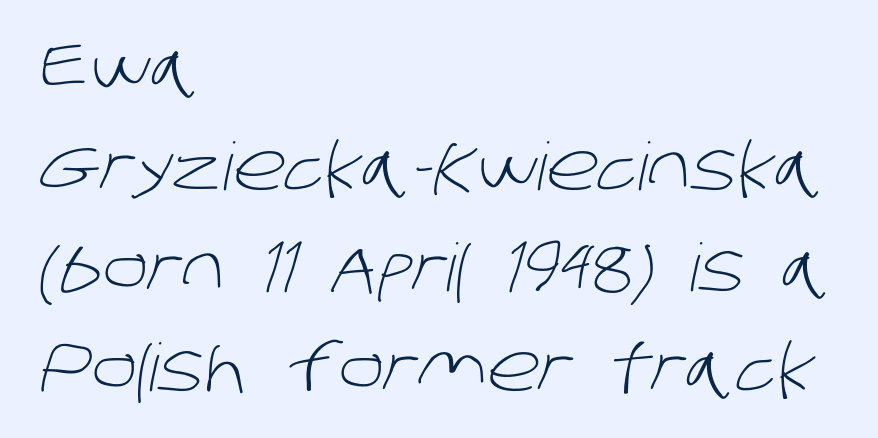
The image shows 66 px light sans-serif type; set left-aligned, normal line spacing (1.52x), normal letter spacing, not underlined; low stroke contrast and a large x-height.
